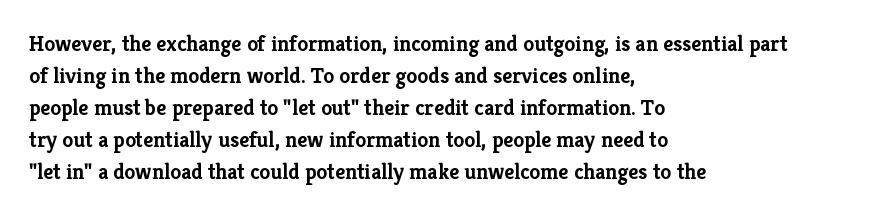
The image shows 22 px bold type, upright; set left-aligned, normal line spacing (1.46x), normal letter spacing, not underlined.
